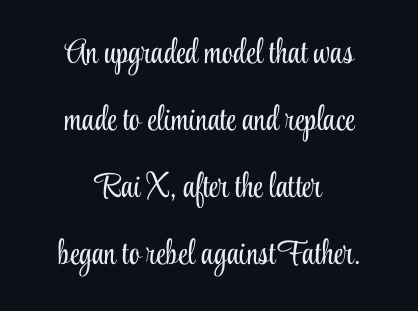
{"serif": "yes", "bold": "no", "weight": "light", "width": "condensed", "stroke_contrast": "low", "x_height": "small", "monospaced": "no", "underline": "no", "align": "center", "line_spacing": "loose", "line_spacing_ratio": 1.97, "letter_spacing": "normal", "letter_spacing_em": 0.0, "glyph_px": 34}
